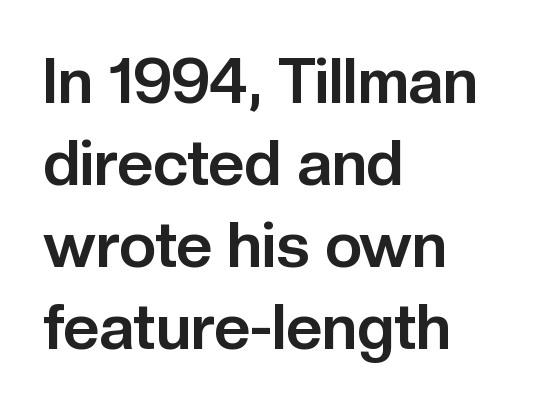
The image shows 63 px bold sans-serif type, upright; set left-aligned, normal line spacing (1.3x), normal letter spacing, not underlined; low stroke contrast and a medium x-height.
